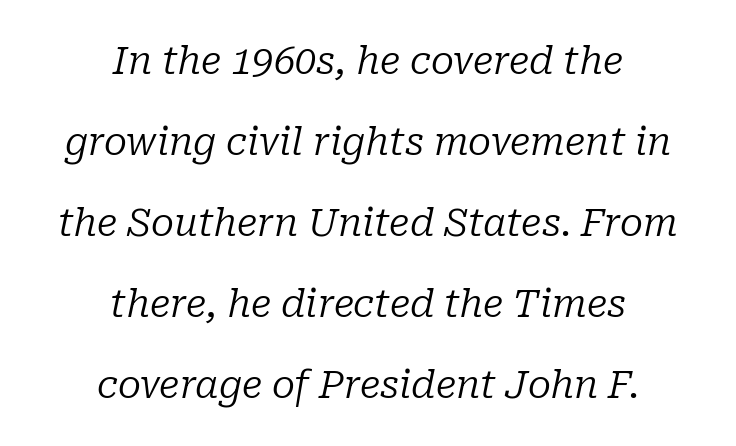
Q: Is the text bold? A: No.
Q: Is the text italic (slanted)? A: Yes, it leans right by about 10 degrees.
Q: Is the typeface a serif or a sans-serif typeface? A: Serif.
Q: Is the text underlined? A: No.
Q: How is the paragraph aligned? A: Centered.
Q: Is the spacing between letters normal or unusually wide? A: Normal.
Q: Is the spacing between lines tight, normal or loose? A: Loose.
Q: Width (condensed, normal, or wide)? A: Normal.
Q: Stroke contrast? A: Low.
Q: x-height? A: Medium.
Q: Monospaced? A: No.
